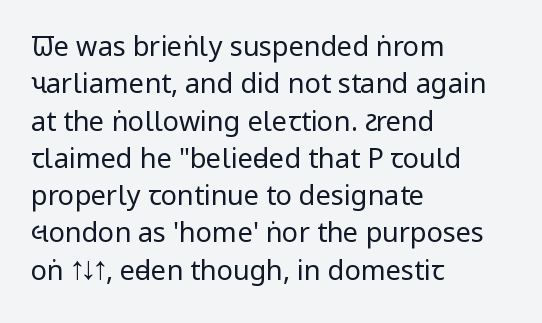
{"italic": "no", "bold": "no", "underline": "no", "align": "left", "line_spacing": "normal", "line_spacing_ratio": 1.38, "letter_spacing": "normal", "letter_spacing_em": 0.0, "glyph_px": 27}
